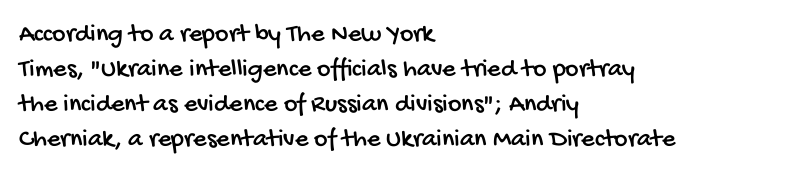
The image shows 26 px text type; set left-aligned, normal line spacing (1.34x), normal letter spacing, not underlined.
